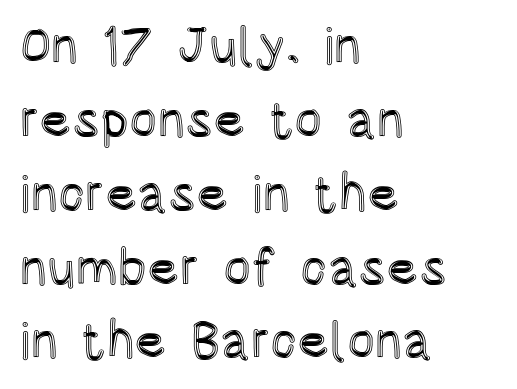
{"italic": "no", "width": "condensed", "x_height": "large", "monospaced": "no", "underline": "no", "align": "left", "line_spacing": "normal", "line_spacing_ratio": 1.42, "letter_spacing": "normal", "letter_spacing_em": 0.0, "glyph_px": 52}
